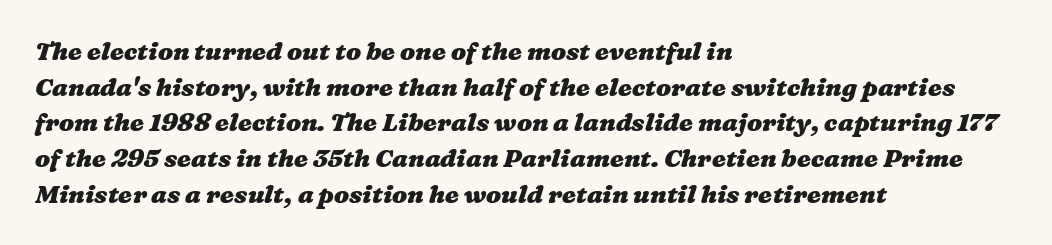
The image shows 25 px bold type; set left-aligned, normal line spacing (1.43x), normal letter spacing, not underlined.
